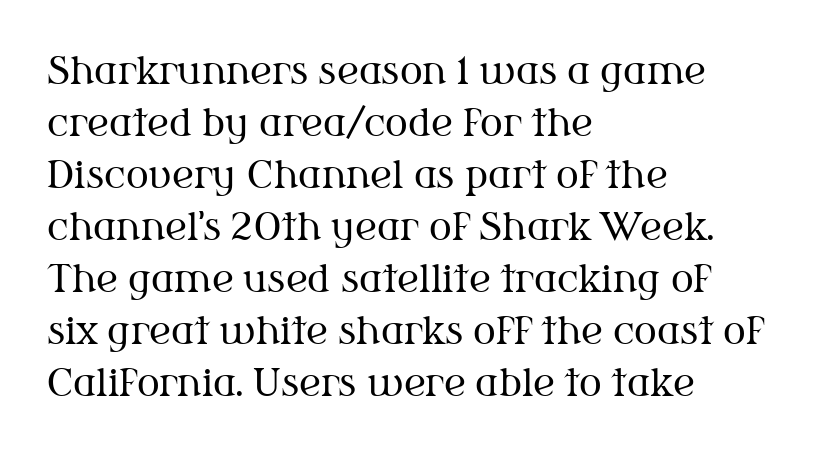
The image shows 38 px regular-weight serif type, upright; set left-aligned, normal line spacing (1.37x), normal letter spacing, not underlined; medium stroke contrast and a medium x-height.
